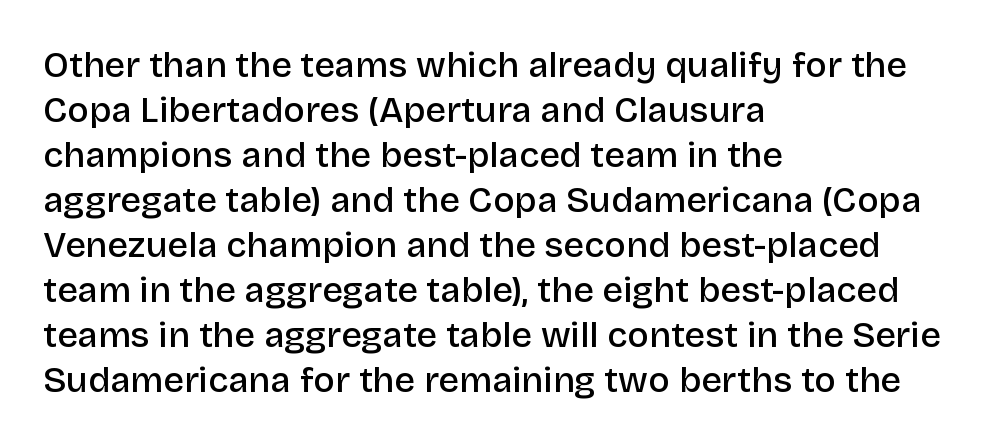
Typographically, this falls in the sans-serif category. The letters advance in unequal steps, a hallmark of proportional type. Regular leading. Rendered with straight, roman letterforms. The type is set solid horizontally, with unmodified tracking. Bold? Not quite — semibold, heavier than regular but stopping short.
